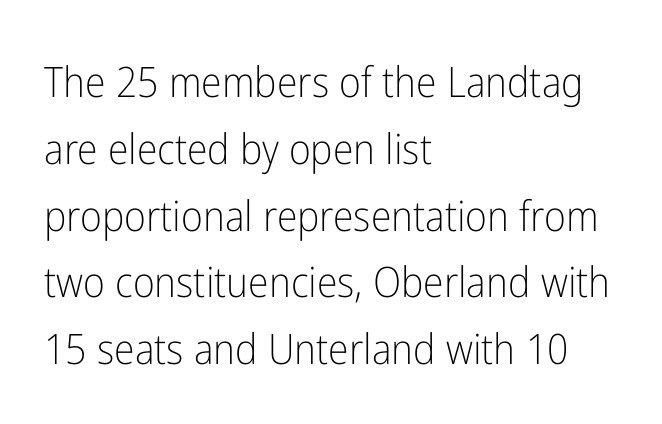
The image shows 42 px light, condensed sans-serif type, upright; set left-aligned, normal line spacing (1.59x), normal letter spacing, not underlined; low stroke contrast and a medium x-height.
